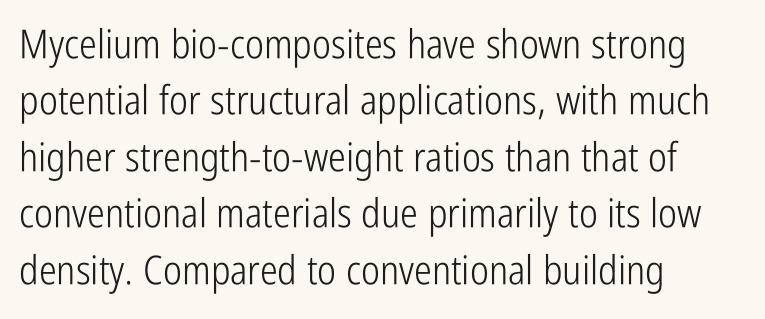
{"serif": "no", "italic": "no", "bold": "no", "weight": "light", "width": "condensed", "stroke_contrast": "low", "x_height": "medium", "monospaced": "no", "underline": "no", "align": "left", "line_spacing": "normal", "line_spacing_ratio": 1.41, "letter_spacing": "normal", "letter_spacing_em": 0.0, "glyph_px": 40}
